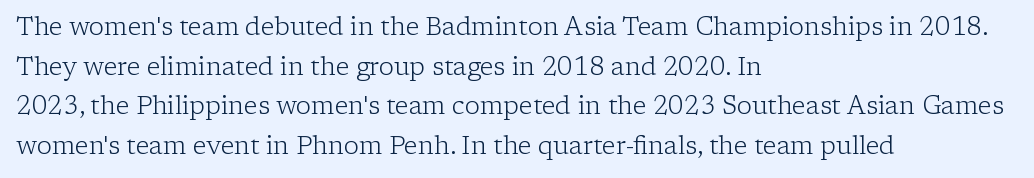
Q: Is the text bold? A: No.
Q: Is the text italic (slanted)? A: No, it is upright.
Q: Is the text underlined? A: No.
Q: How is the paragraph aligned? A: Left-aligned.
Q: Is the spacing between letters normal or unusually wide? A: Normal.
Q: Is the spacing between lines tight, normal or loose? A: Normal.
